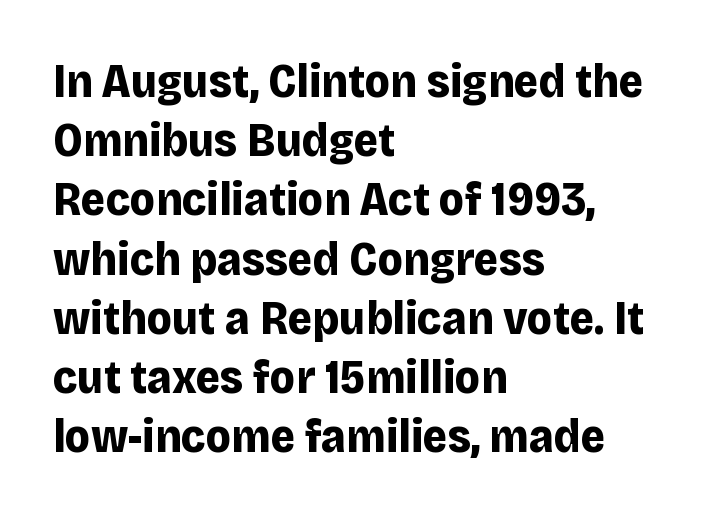
{"serif": "no", "italic": "no", "bold": "yes", "weight": "bold", "width": "normal", "stroke_contrast": "low", "x_height": "large", "monospaced": "no", "underline": "no", "align": "left", "line_spacing": "normal", "line_spacing_ratio": 1.26, "letter_spacing": "normal", "letter_spacing_em": 0.0, "glyph_px": 47}
